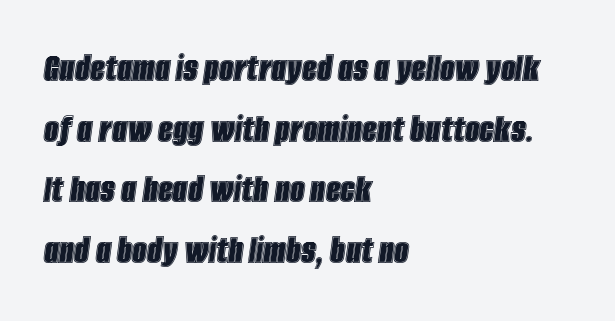
Q: Is the text italic (slanted)? A: Yes, it leans right by about 8 degrees.
Q: Is the text underlined? A: No.
Q: How is the paragraph aligned? A: Left-aligned.
Q: Is the spacing between letters normal or unusually wide? A: Normal.
Q: Is the spacing between lines tight, normal or loose? A: Normal.
Q: Width (condensed, normal, or wide)? A: Condensed.
Q: x-height? A: Large.
Q: Monospaced? A: No.
